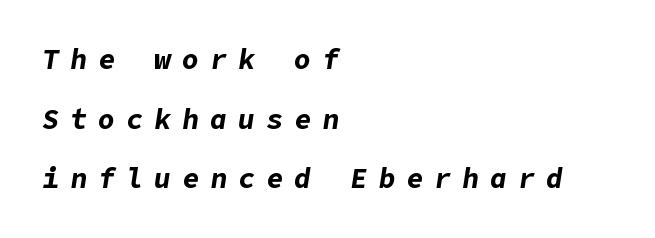
Q: Is the text bold? A: Yes.
Q: Is the text italic (slanted)? A: Yes, it leans right by about 9 degrees.
Q: Is the text underlined? A: No.
Q: How is the paragraph aligned? A: Left-aligned.
Q: Is the spacing between letters normal or unusually wide? A: Unusually wide.
Q: Is the spacing between lines tight, normal or loose? A: Loose.
Q: Width (condensed, normal, or wide)? A: Normal.
Q: Stroke contrast? A: Low.
Q: x-height? A: Medium.
